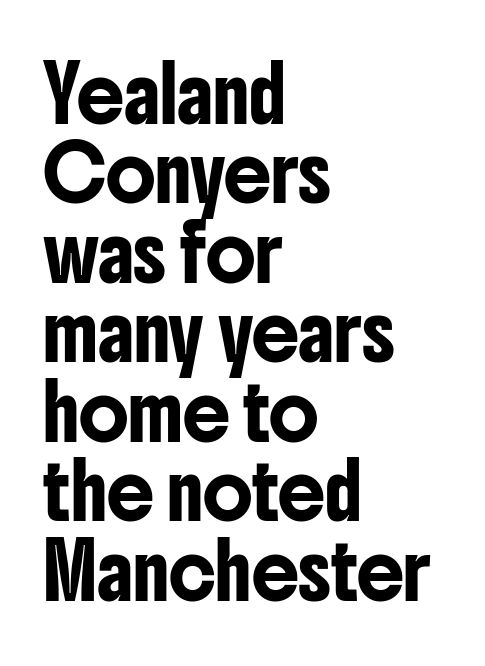
Q: Is the text italic (slanted)? A: No, it is upright.
Q: Is the typeface a serif or a sans-serif typeface? A: Sans-serif.
Q: Is the text underlined? A: No.
Q: How is the paragraph aligned? A: Left-aligned.
Q: Is the spacing between letters normal or unusually wide? A: Normal.
Q: Is the spacing between lines tight, normal or loose? A: Normal.
Q: Width (condensed, normal, or wide)? A: Condensed.
Q: Stroke contrast? A: Low.
Q: x-height? A: Medium.
Q: Monospaced? A: No.
